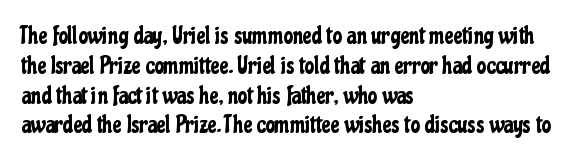
The image shows 24 px text type, upright; set left-aligned, line spacing 1.24x, normal letter spacing, not underlined.
